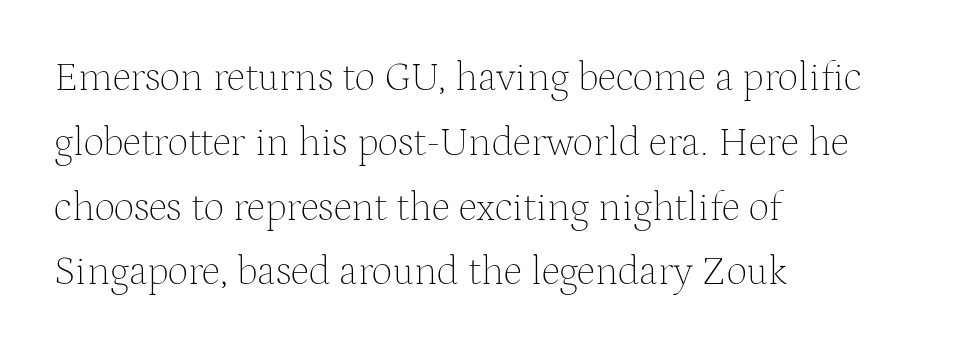
Stems here are at most as thick as an everyday book face. Proportional: the letters do not fall into vertical columns. The words here are not underlined. Italic: no, the glyphs are upright roman.
